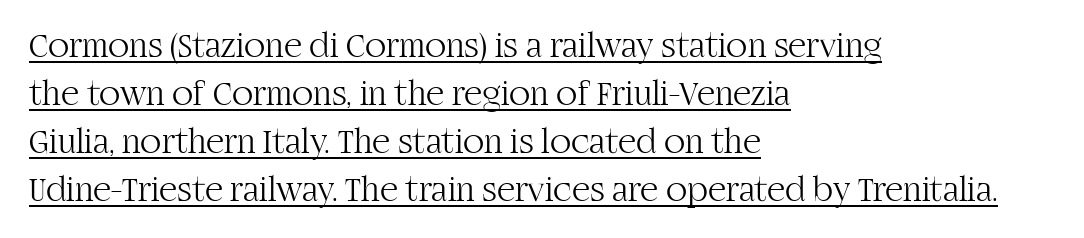
The image shows 35 px light serif type, upright; set left-aligned, normal line spacing (1.37x), normal letter spacing, underlined; high stroke contrast and a large x-height.
